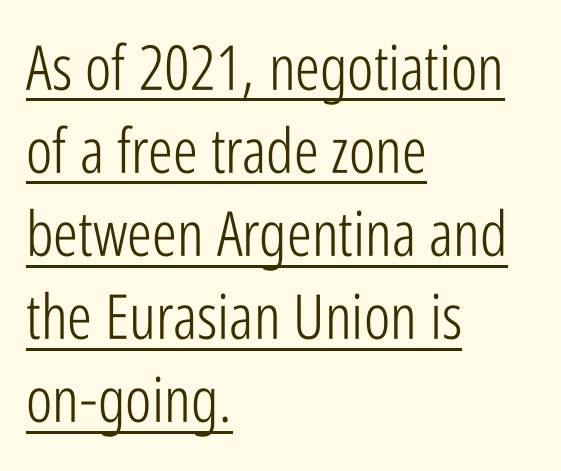
The image shows 62 px light, condensed sans-serif type, upright; set left-aligned, normal line spacing (1.34x), normal letter spacing, underlined; low stroke contrast and a medium x-height.
